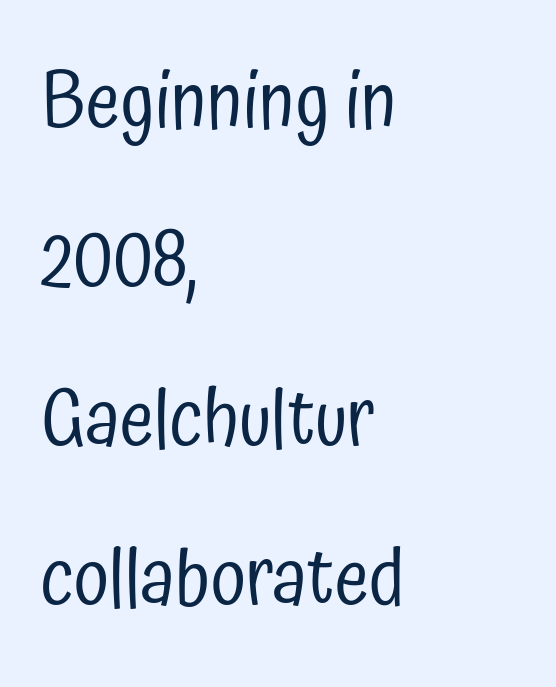
These lines are composed in type without serifs. Check the space under the baseline: it is left empty. Note the varied advance widths — an 'i' is clearly narrower than an 'm'. The rendering keeps characters at their native spacing. Loosely led — the rows are spread out.
